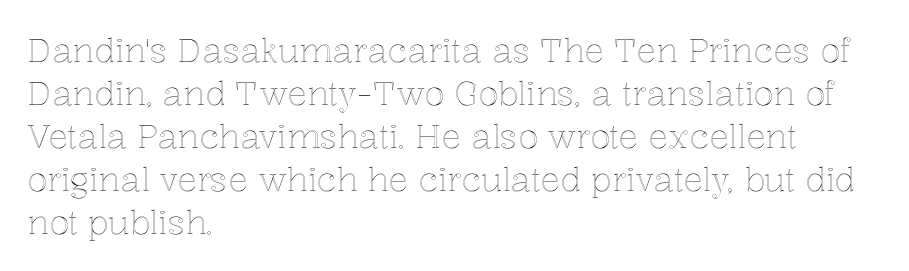
{"italic": "no", "width": "normal", "x_height": "medium", "monospaced": "no", "underline": "no", "align": "left", "line_spacing": "normal", "line_spacing_ratio": 1.3, "letter_spacing": "normal", "letter_spacing_em": 0.0, "glyph_px": 33}
